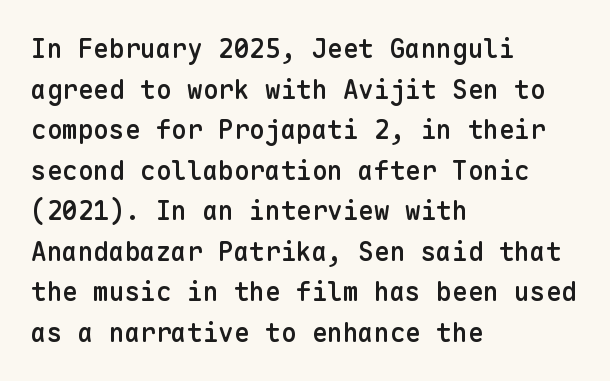
{"italic": "no", "bold": "semi", "underline": "no", "align": "left", "line_spacing": "normal", "line_spacing_ratio": 1.56, "letter_spacing": "normal", "letter_spacing_em": 0.0, "glyph_px": 26}
